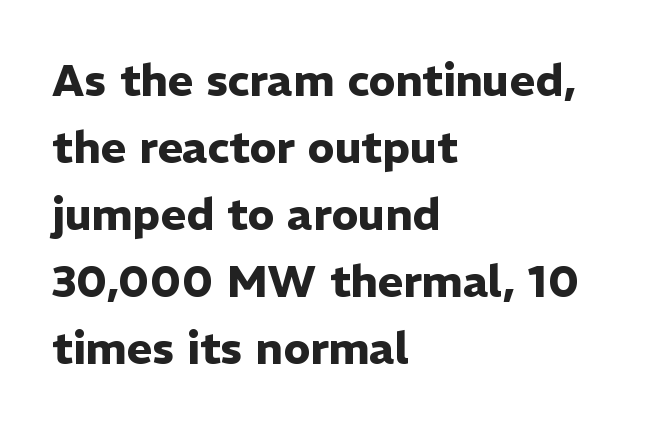
The image shows 44 px heavy sans-serif type, upright; set left-aligned, normal line spacing (1.52x), normal letter spacing, not underlined; low stroke contrast and a medium x-height.
